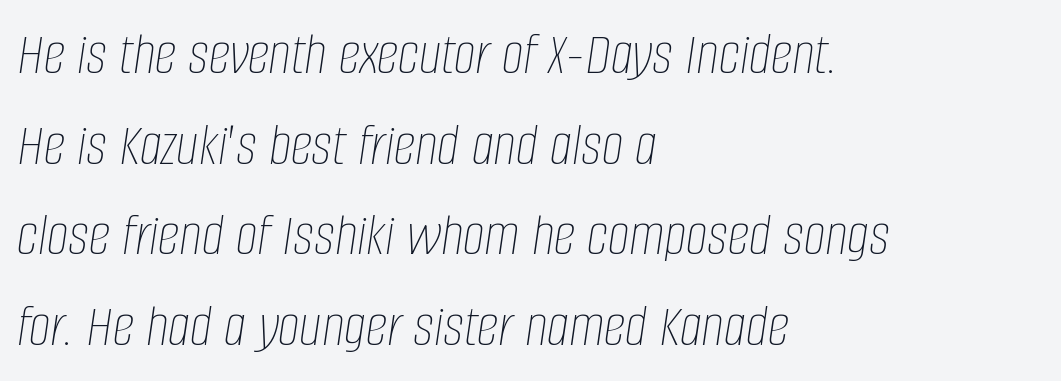
Does the copy run flush right? No — it runs flush left. Slanted lettering throughout. Check the space under the baseline: it is left empty. The vertical gap from one line to the next is medium. This sample has the flowing, uneven cadence of proportional lettering. Here the glyphs are tracked normally, forming tight word shapes.
